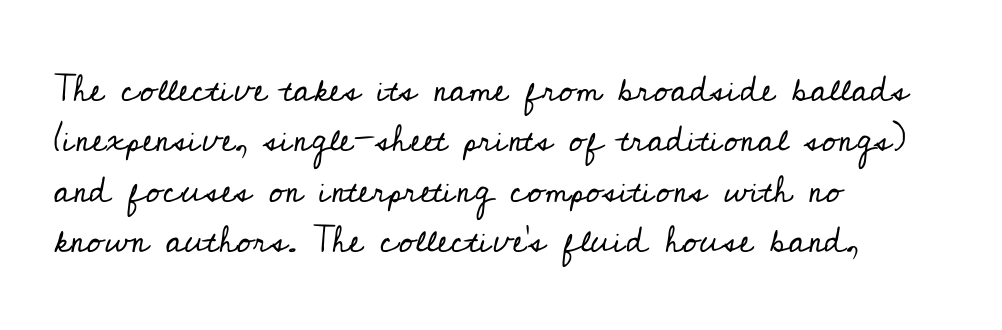
Little horizontal feet cap the strokes, marking this as serif type. Horizontal alignment here is leftward, the default for most running prose. The rendering keeps characters at their native spacing. Line spacing here is normal.
